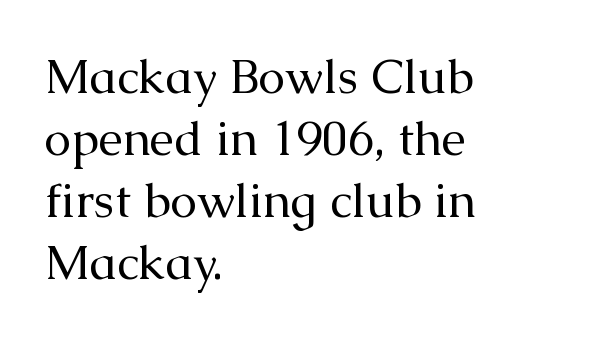
Q: Is the text bold? A: No.
Q: Is the text italic (slanted)? A: No, it is upright.
Q: Is the typeface a serif or a sans-serif typeface? A: Serif.
Q: Is the text underlined? A: No.
Q: How is the paragraph aligned? A: Left-aligned.
Q: Is the spacing between letters normal or unusually wide? A: Normal.
Q: Is the spacing between lines tight, normal or loose? A: Normal.
Q: Width (condensed, normal, or wide)? A: Normal.
Q: Stroke contrast? A: Medium.
Q: x-height? A: Medium.
Q: Monospaced? A: No.
